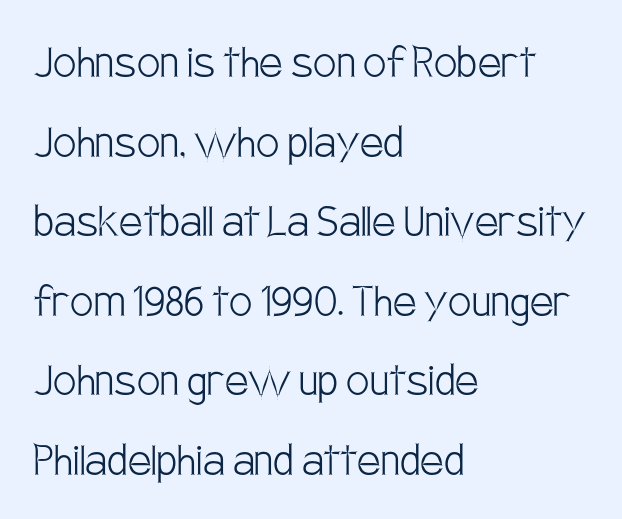
Layout note: lines flush left. Between one letter and the next there's only the usual sliver of space. When letters stand straight like this, we call the style roman or upright. You could not count columns in this text — the font is proportionally spaced. Is the type heavy? It reads as light-to-regular instead.
